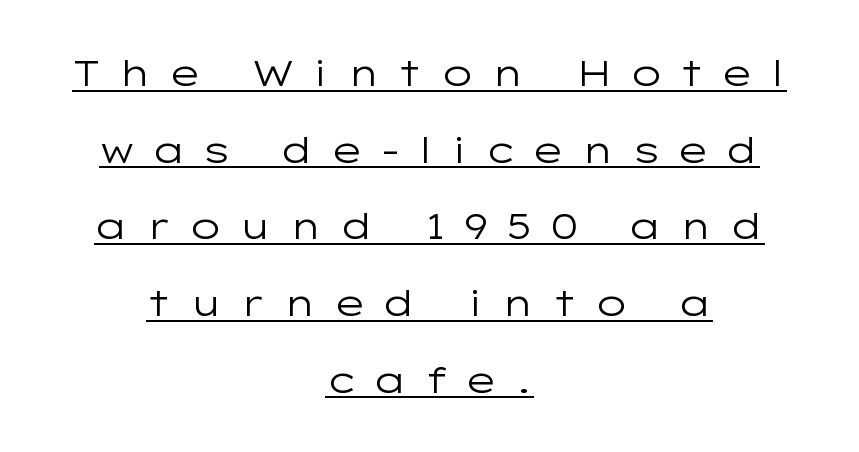
Q: Is the text bold? A: No.
Q: Is the text italic (slanted)? A: No, it is upright.
Q: Is the typeface a serif or a sans-serif typeface? A: Sans-serif.
Q: Is the text underlined? A: Yes.
Q: How is the paragraph aligned? A: Centered.
Q: Is the spacing between letters normal or unusually wide? A: Unusually wide.
Q: Is the spacing between lines tight, normal or loose? A: Loose.
Q: Width (condensed, normal, or wide)? A: Wide.
Q: Stroke contrast? A: Low.
Q: x-height? A: Medium.
Q: Monospaced? A: No.
